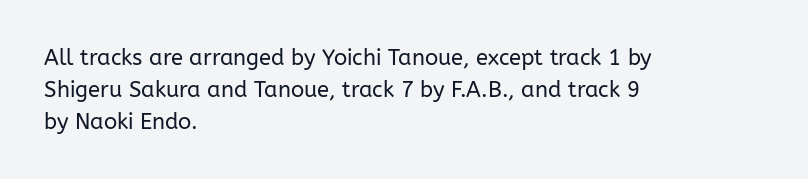
Q: Is the text bold? A: No.
Q: Is the text italic (slanted)? A: No, it is upright.
Q: Is the text underlined? A: No.
Q: How is the paragraph aligned? A: Left-aligned.
Q: Is the spacing between letters normal or unusually wide? A: Normal.
Q: Is the spacing between lines tight, normal or loose? A: Normal.
